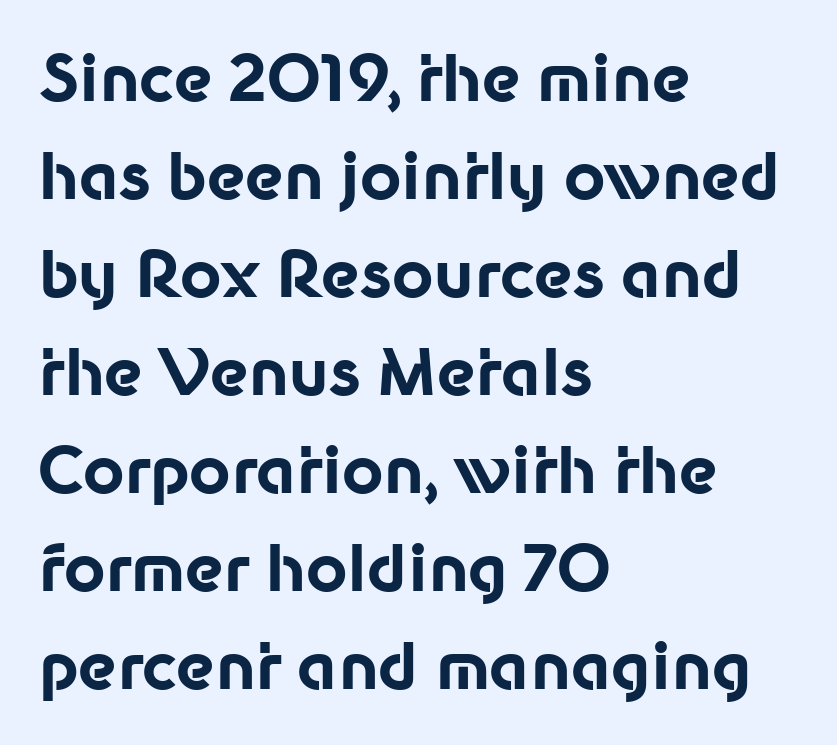
The image shows 64 px bold sans-serif type, upright; set left-aligned, normal line spacing (1.53x), normal letter spacing, not underlined; low stroke contrast and a medium x-height.
